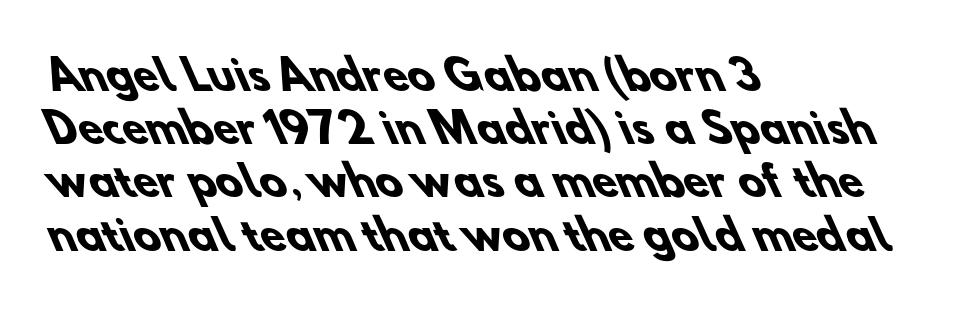
The image shows 40 px heavy sans-serif type; set left-aligned, normal line spacing (1.33x), normal letter spacing, not underlined; low stroke contrast and a small x-height.
